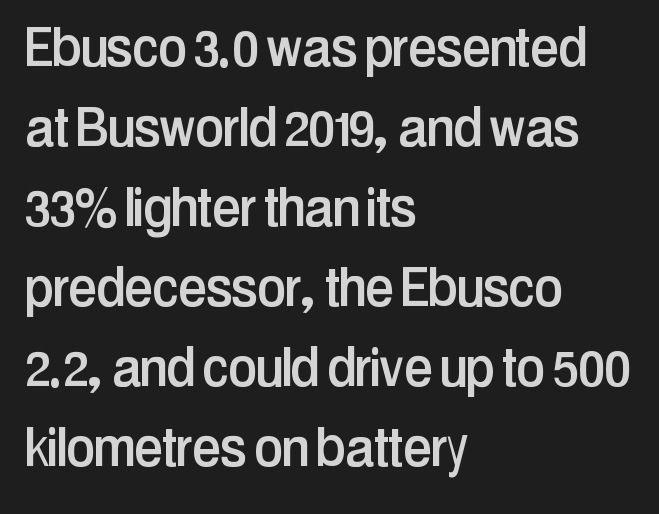
Q: Is the text italic (slanted)? A: No, it is upright.
Q: Is the typeface a serif or a sans-serif typeface? A: Sans-serif.
Q: Is the text underlined? A: No.
Q: How is the paragraph aligned? A: Left-aligned.
Q: Is the spacing between letters normal or unusually wide? A: Normal.
Q: Width (condensed, normal, or wide)? A: Condensed.
Q: Stroke contrast? A: Low.
Q: x-height? A: Medium.
Q: Monospaced? A: No.
